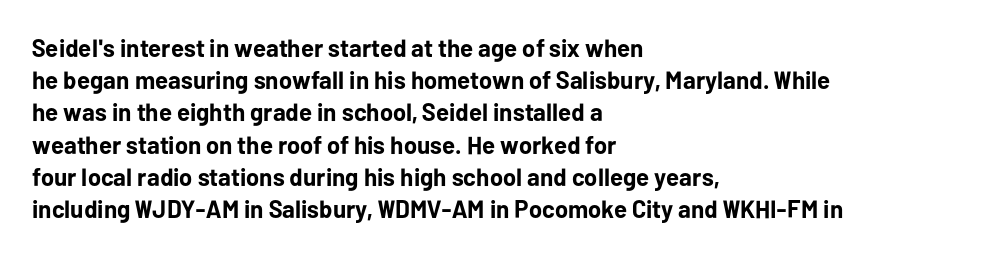
The lines sit at an ordinary, default distance from one another. Italic? Not at all — the glyphs are vertical. This rendering leaves character spacing at its baseline value. A student would call this left alignment; a typographer would say flush left, rag right.
